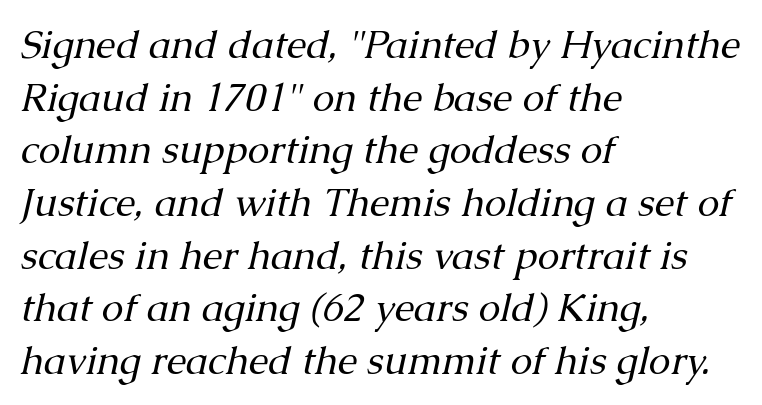
Q: Is the text bold? A: No.
Q: Is the text italic (slanted)? A: Yes, it leans right by about 13 degrees.
Q: Is the typeface a serif or a sans-serif typeface? A: Serif.
Q: Is the text underlined? A: No.
Q: How is the paragraph aligned? A: Left-aligned.
Q: Is the spacing between letters normal or unusually wide? A: Normal.
Q: Is the spacing between lines tight, normal or loose? A: Normal.
Q: Width (condensed, normal, or wide)? A: Normal.
Q: Stroke contrast? A: Medium.
Q: x-height? A: Medium.
Q: Monospaced? A: No.
